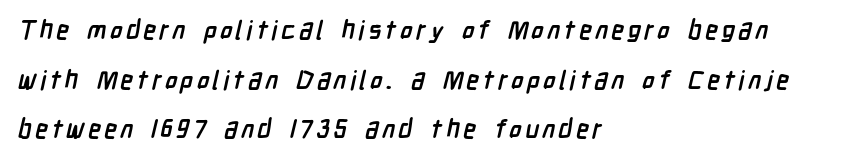
Q: Is the text bold? A: Yes.
Q: Is the text underlined? A: No.
Q: How is the paragraph aligned? A: Left-aligned.
Q: Is the spacing between lines tight, normal or loose? A: Loose.
